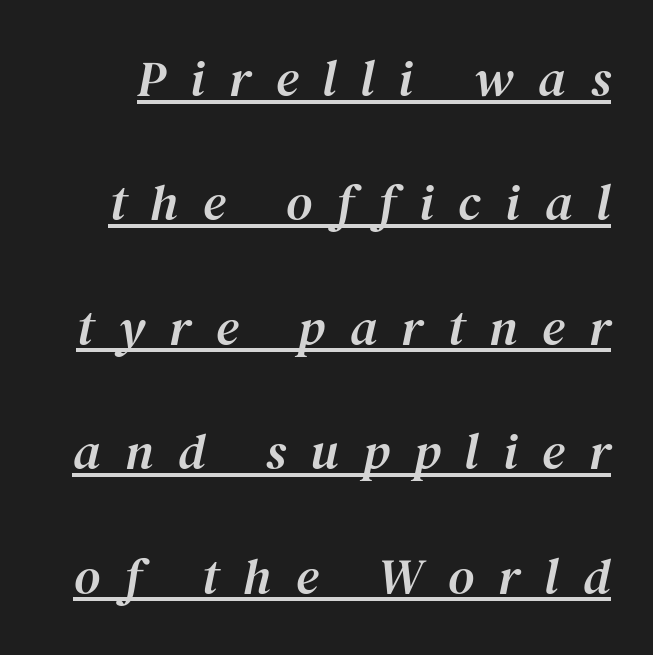
{"serif": "yes", "italic": "yes", "lean": "right", "slant_degrees": 12, "width": "normal", "stroke_contrast": "medium", "x_height": "medium", "monospaced": "no", "underline": "yes", "line_spacing": "loose", "line_spacing_ratio": 2.44, "letter_spacing": "wide", "letter_spacing_em": 0.48, "glyph_px": 51}
